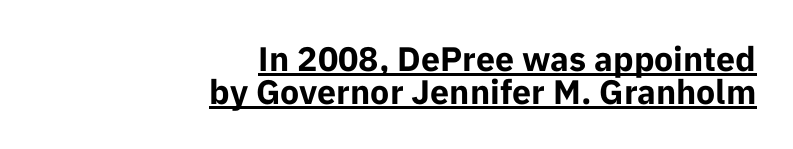
Q: Is the text bold? A: Yes.
Q: Is the text italic (slanted)? A: No, it is upright.
Q: Is the typeface a serif or a sans-serif typeface? A: Sans-serif.
Q: Is the text underlined? A: Yes.
Q: How is the paragraph aligned? A: Right-aligned.
Q: Is the spacing between letters normal or unusually wide? A: Normal.
Q: Is the spacing between lines tight, normal or loose? A: Tight.
Q: Width (condensed, normal, or wide)? A: Normal.
Q: Stroke contrast? A: Low.
Q: x-height? A: Medium.
Q: Monospaced? A: No.
